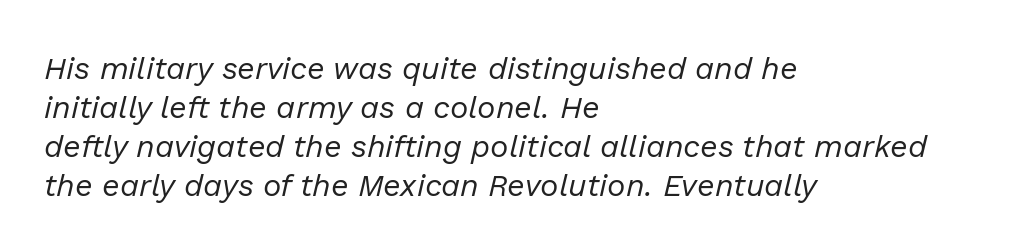
{"italic": "yes", "lean": "right", "slant_degrees": 13, "bold": "no", "weight": "regular", "width": "normal", "stroke_contrast": "low", "x_height": "medium", "monospaced": "no", "underline": "no", "align": "left", "line_spacing": "normal", "line_spacing_ratio": 1.26, "letter_spacing": "normal", "letter_spacing_em": 0.0, "glyph_px": 31}
